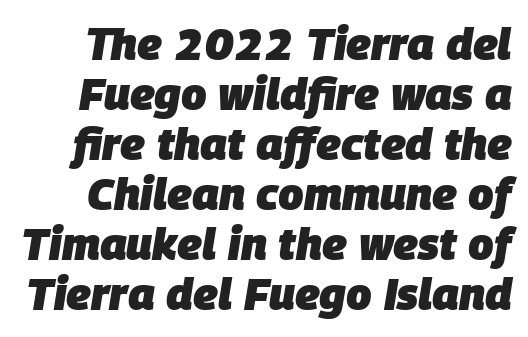
{"italic": "yes", "lean": "right", "slant_degrees": 9, "bold": "yes", "weight": "heavy", "width": "normal", "stroke_contrast": "low", "x_height": "large", "monospaced": "no", "underline": "no", "line_spacing": "tight", "line_spacing_ratio": 1.11, "letter_spacing": "normal", "letter_spacing_em": 0.0, "glyph_px": 45}
